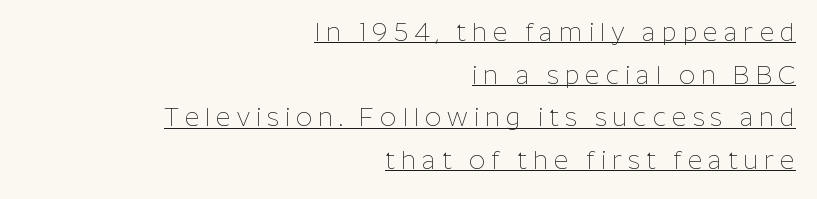
{"italic": "no", "bold": "no", "underline": "yes", "align": "right", "line_spacing_ratio": 1.71, "letter_spacing": "wide", "letter_spacing_em": 0.24, "glyph_px": 25}
